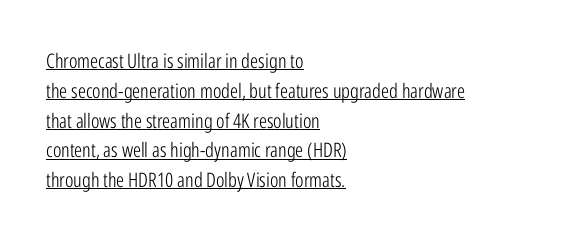
Weight class: somewhere from thin through regular. This is the regular roman posture of the typeface. The rendering uses a moderate line-height, typical for paragraphs. The lines in this sample share a left origin and differ only in where they stop.
